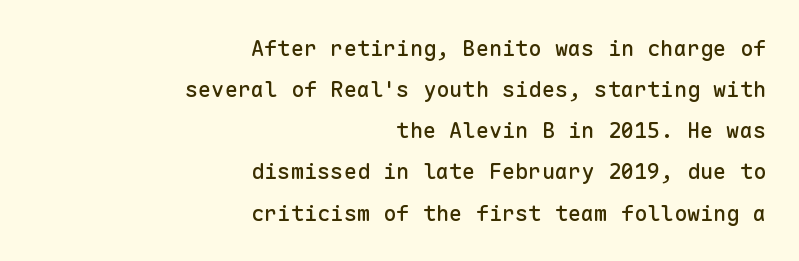
{"italic": "no", "underline": "no", "align": "right", "line_spacing_ratio": 1.87, "letter_spacing": "normal", "letter_spacing_em": 0.0, "glyph_px": 22}
